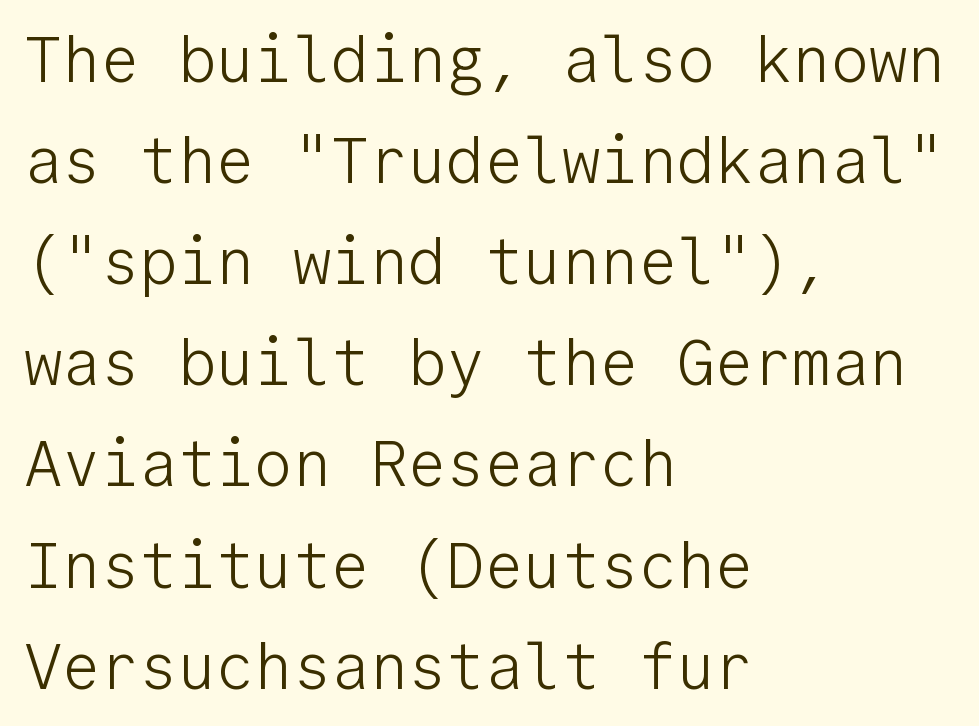
The image shows 64 px light sans-serif type, upright, monospaced; set left-aligned, normal line spacing (1.58x), normal letter spacing, not underlined; low stroke contrast and a medium x-height.
